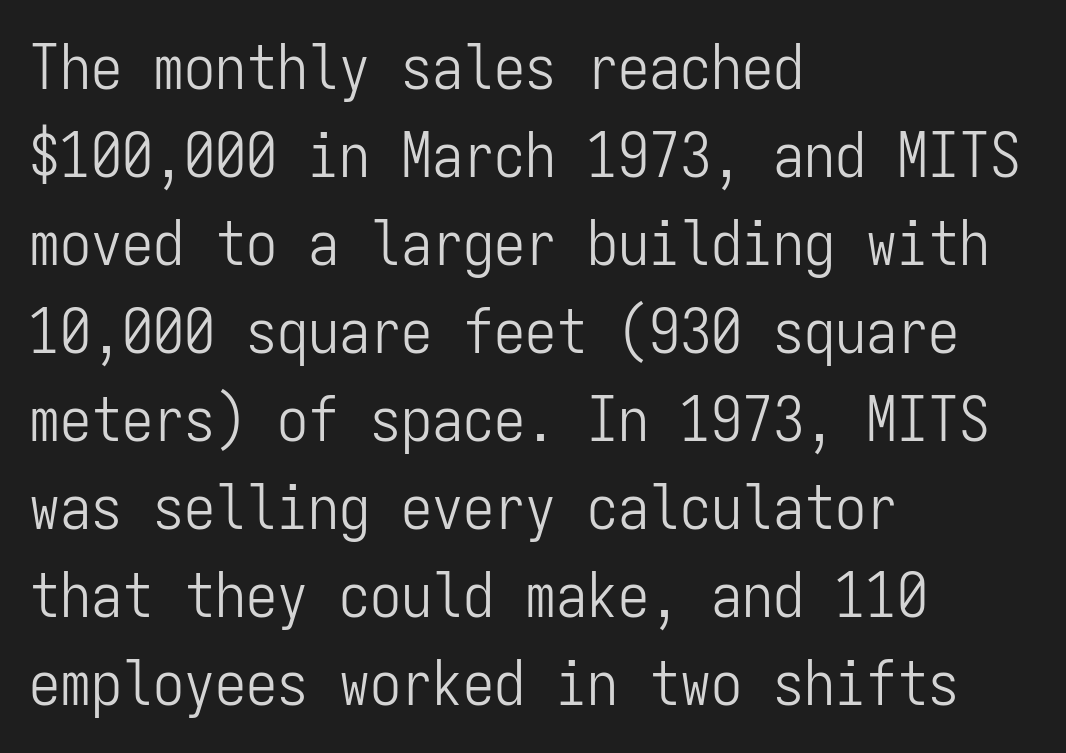
{"serif": "no", "italic": "no", "bold": "no", "weight": "light", "width": "condensed", "stroke_contrast": "low", "x_height": "medium", "monospaced": "yes", "underline": "no", "align": "left", "line_spacing": "normal", "line_spacing_ratio": 1.42, "letter_spacing": "normal", "letter_spacing_em": 0.0, "glyph_px": 62}
